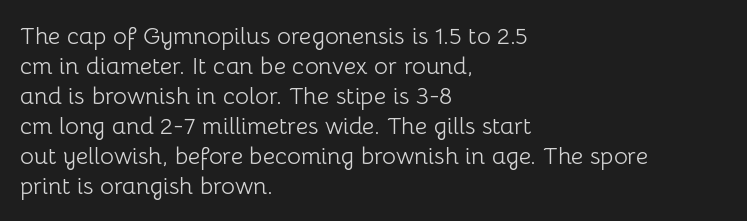
{"italic": "no", "bold": "no", "underline": "no", "align": "left", "line_spacing": "normal", "line_spacing_ratio": 1.25, "letter_spacing": "normal", "letter_spacing_em": 0.0, "glyph_px": 24}
